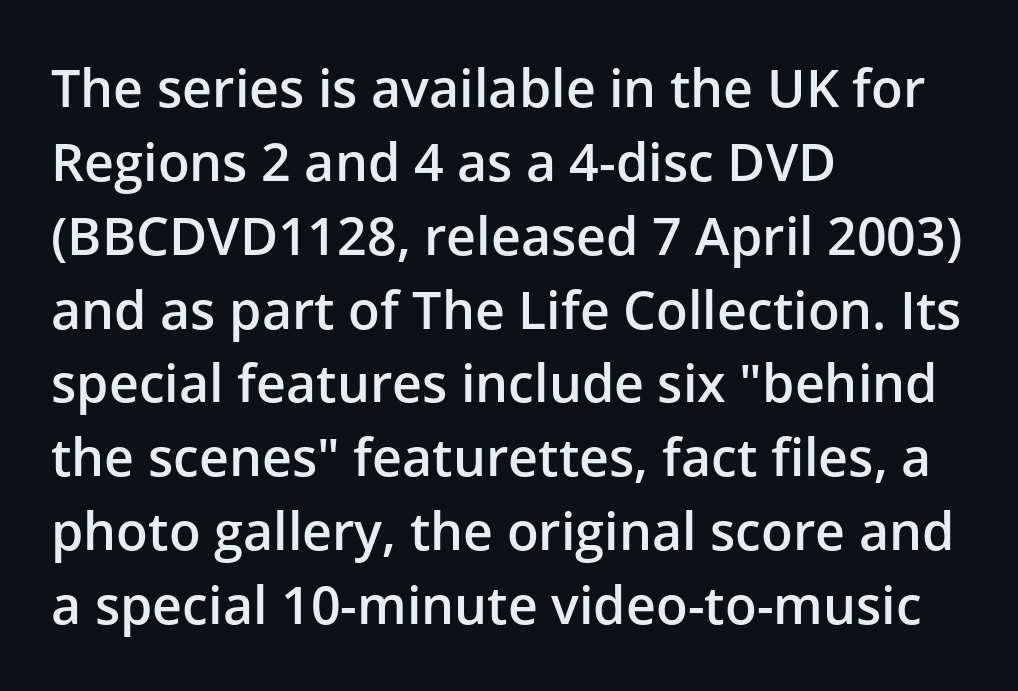
{"serif": "no", "italic": "no", "bold": "semi", "weight": "semibold", "width": "normal", "stroke_contrast": "low", "x_height": "medium", "monospaced": "no", "underline": "no", "align": "left", "line_spacing": "normal", "line_spacing_ratio": 1.42, "letter_spacing": "normal", "letter_spacing_em": 0.0, "glyph_px": 52}
